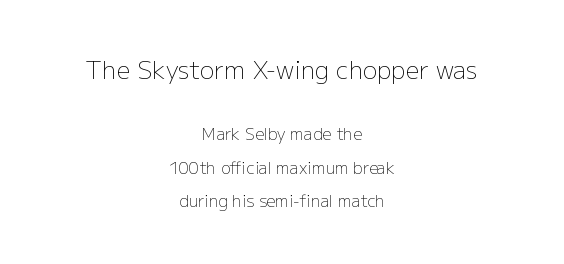
Letters have the restrained weight of plain body copy at most. Airy leading. Descender tails drop into unmarked territory. These lines were composed using upright roman letters.
